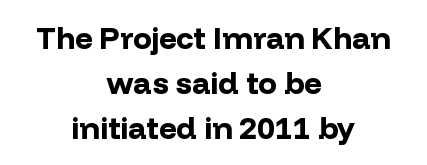
In CSS terms this would be text-align: center. The face used here has the dense, thick strokes of a bold. Posture: vertical. Any mark beneath the type? The region is blank.
